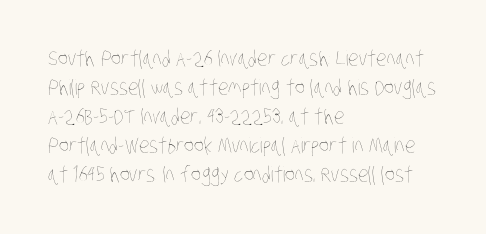
The image shows 21 px text type; set left-aligned, normal line spacing (1.38x), normal letter spacing, not underlined.
